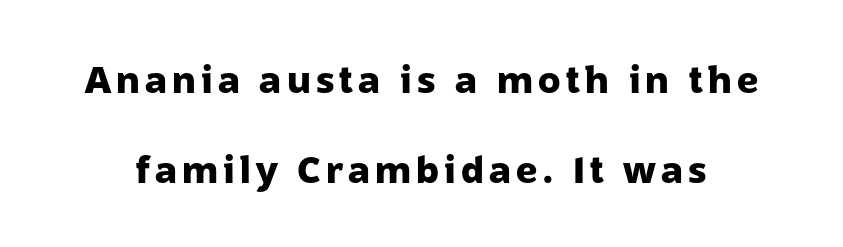
How would I describe the line gaps? Wide and relaxed. Underline: absent. These lines carry a lot of weight — the face is fully bold. Note: no serifs on the glyphs. A typesetter would call this proportional, since set widths differ per character. The font's upright variant was chosen for this text.
